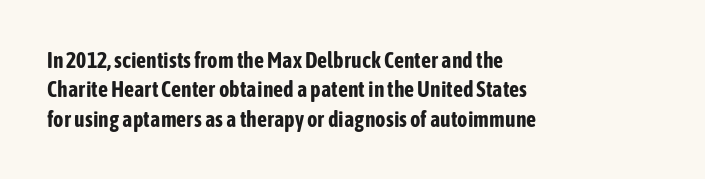
The image shows 22 px bold type, upright; set left-aligned, normal line spacing (1.33x), normal letter spacing, not underlined.
